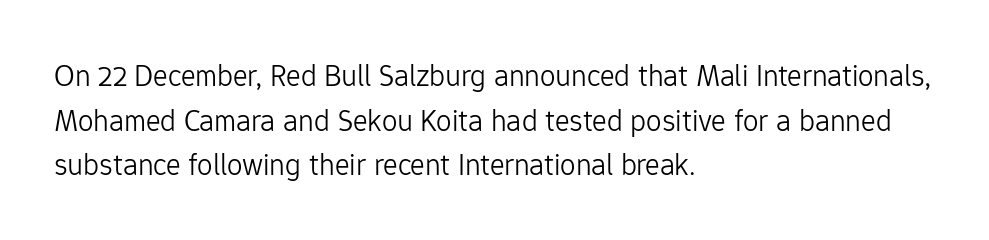
Q: Is the text bold? A: No.
Q: Is the text italic (slanted)? A: No, it is upright.
Q: Is the typeface a serif or a sans-serif typeface? A: Sans-serif.
Q: Is the text underlined? A: No.
Q: How is the paragraph aligned? A: Left-aligned.
Q: Is the spacing between letters normal or unusually wide? A: Normal.
Q: Is the spacing between lines tight, normal or loose? A: Normal.
Q: Width (condensed, normal, or wide)? A: Normal.
Q: Stroke contrast? A: Low.
Q: x-height? A: Medium.
Q: Monospaced? A: No.
